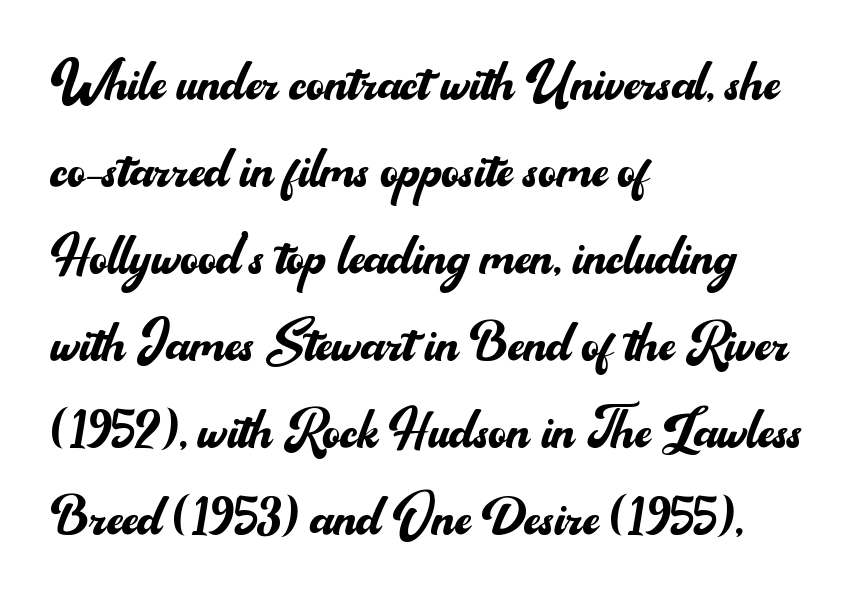
The image shows 69 px regular-weight sans-serif type; set left-aligned, normal line spacing (1.26x), normal letter spacing, not underlined; medium stroke contrast and a small x-height.
